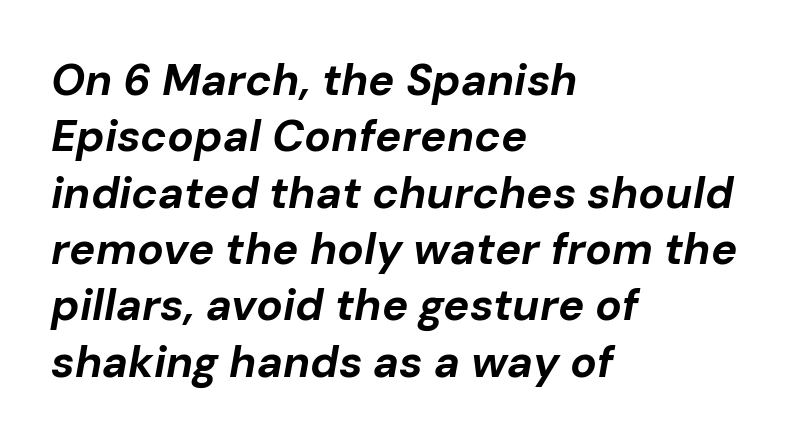
{"italic": "yes", "lean": "right", "slant_degrees": 10, "bold": "yes", "weight": "bold", "width": "normal", "stroke_contrast": "low", "x_height": "medium", "monospaced": "no", "underline": "no", "align": "left", "line_spacing": "normal", "line_spacing_ratio": 1.28, "letter_spacing": "normal", "letter_spacing_em": 0.0, "glyph_px": 44}
